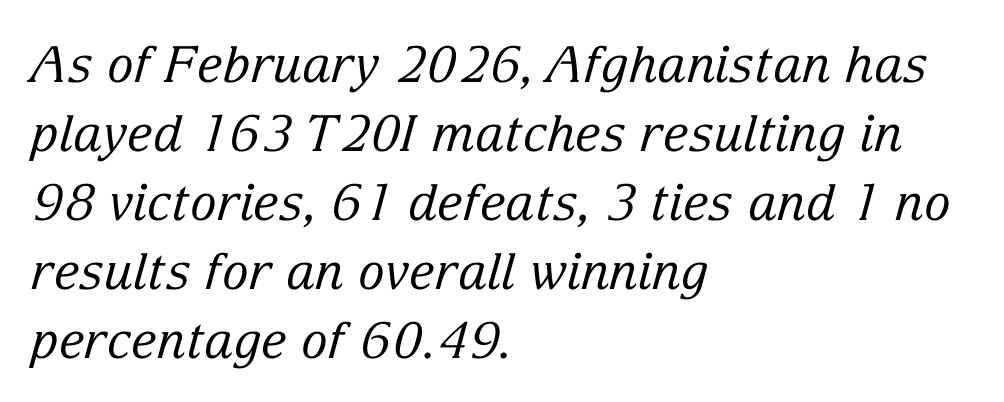
Weight: not bold — regular or lighter. The text carries the slant typical of an italic or oblique font. The letterforms sit shoulder to shoulder at normal distance. Students, observe: this is what conventionally led text looks like.
